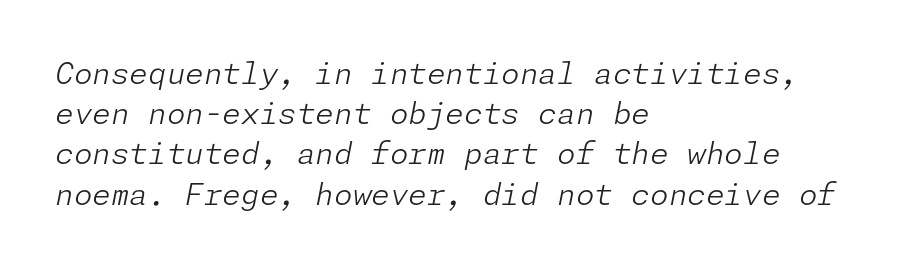
The paragraph has a hard left edge and a soft right edge. Rows of type keep a routine distance in the vertical direction. Italic? Definitely — the glyphs are oblique. Short note: letters normally spaced.
